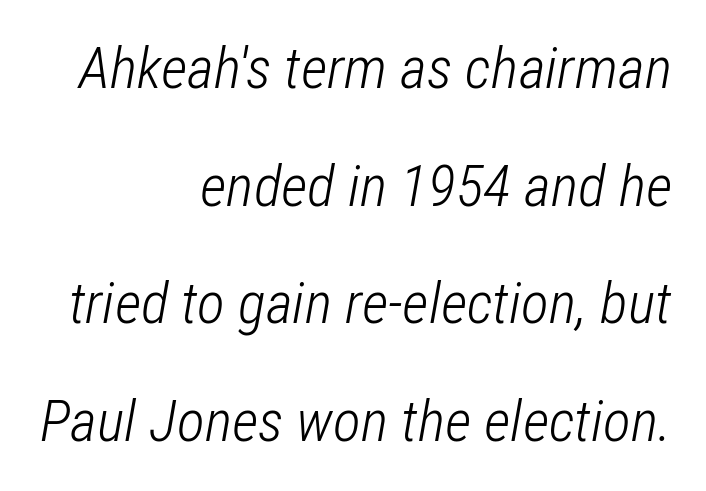
{"italic": "yes", "lean": "right", "slant_degrees": 12, "bold": "no", "weight": "light", "width": "condensed", "stroke_contrast": "low", "x_height": "medium", "monospaced": "no", "underline": "no", "align": "right", "line_spacing": "loose", "line_spacing_ratio": 2.03, "letter_spacing": "normal", "letter_spacing_em": 0.0, "glyph_px": 58}
